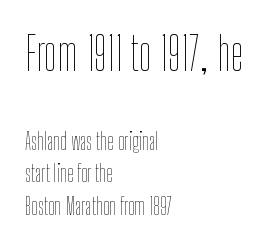
{"italic": "no", "bold": "no", "weight": "thin", "width": "condensed", "stroke_contrast": "low", "x_height": "medium", "monospaced": "no", "underline": "no", "align": "left", "line_spacing": "normal", "line_spacing_ratio": 1.41, "letter_spacing": "normal", "letter_spacing_em": 0.0, "larger_block": "first", "size_ratio": 2.0, "glyph_px": 46}
